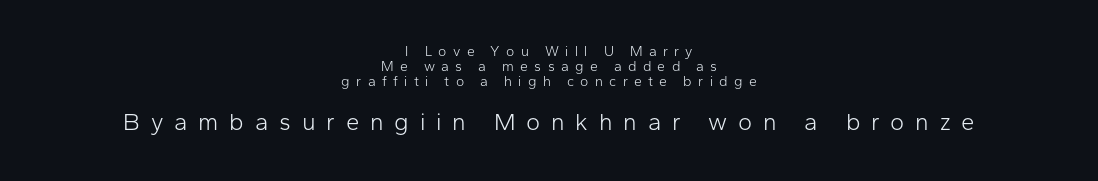
{"italic": "no", "bold": "no", "underline": "no", "align": "center", "line_spacing": "tight", "line_spacing_ratio": 1.07, "letter_spacing": "wide", "letter_spacing_em": 0.45, "larger_block": "second", "size_ratio": 1.71, "glyph_px": 24}
